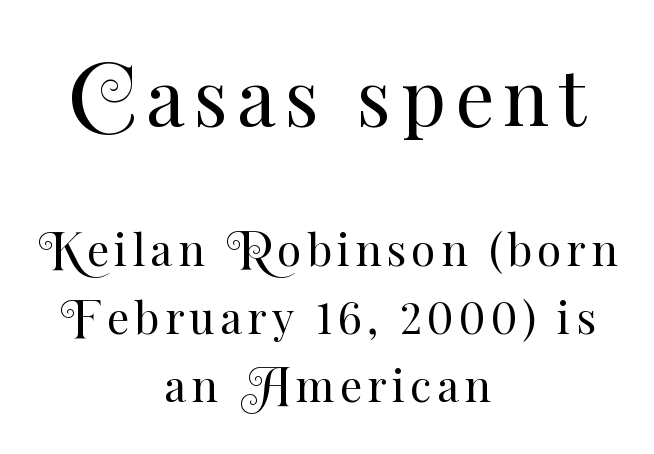
Italic: no, the glyphs are upright roman. Descenders are the only things crossing below the line. A normal amount of white space separates one row of letters from the next. Both edges are ragged and mirror each other, which tells us the setting is centered. A student would notice the top passage is typeset larger than what follows. Proportional: the letters do not fall into vertical columns.
